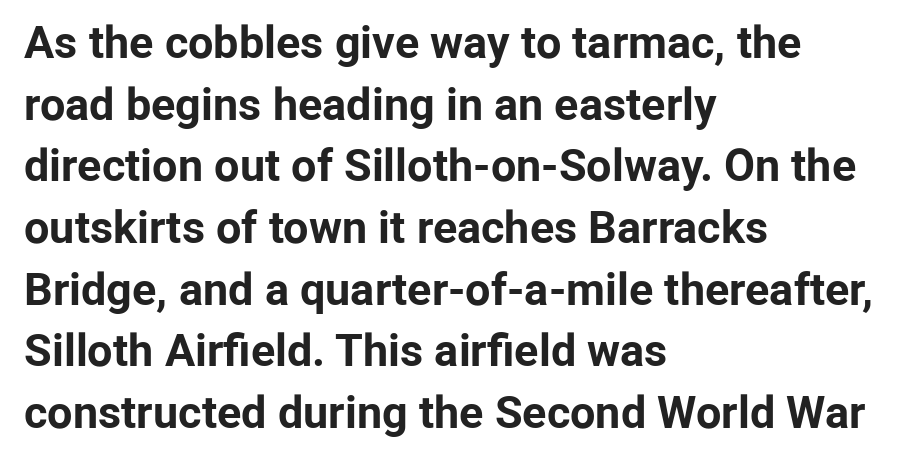
Q: Is the text bold? A: Yes.
Q: Is the text italic (slanted)? A: No, it is upright.
Q: Is the typeface a serif or a sans-serif typeface? A: Sans-serif.
Q: Is the text underlined? A: No.
Q: How is the paragraph aligned? A: Left-aligned.
Q: Is the spacing between letters normal or unusually wide? A: Normal.
Q: Is the spacing between lines tight, normal or loose? A: Normal.
Q: Width (condensed, normal, or wide)? A: Normal.
Q: Stroke contrast? A: Low.
Q: x-height? A: Medium.
Q: Monospaced? A: No.
